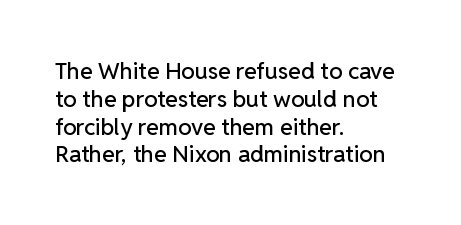
Q: Is the text italic (slanted)? A: No, it is upright.
Q: Is the text underlined? A: No.
Q: How is the paragraph aligned? A: Left-aligned.
Q: Is the spacing between letters normal or unusually wide? A: Normal.
